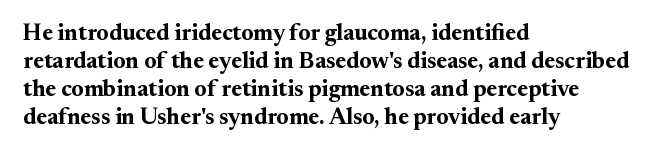
The image shows 23 px bold type, upright; set left-aligned, line spacing 1.22x, normal letter spacing, not underlined.
